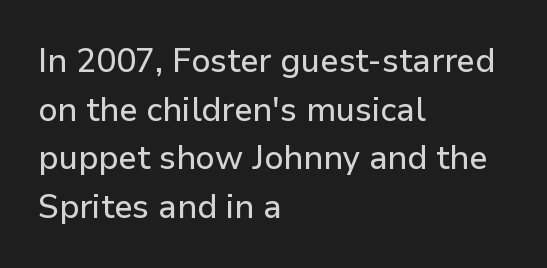
Check the space under the baseline: it is left empty. Is the block centered? No — it sits flush against the left margin. The letters carry no serifs — their stems end cleanly without finishing strokes. Looks like regular typesetting: each glyph gets only the width it needs. Leading: standard. Nope, not italic — everything's standing straight.
